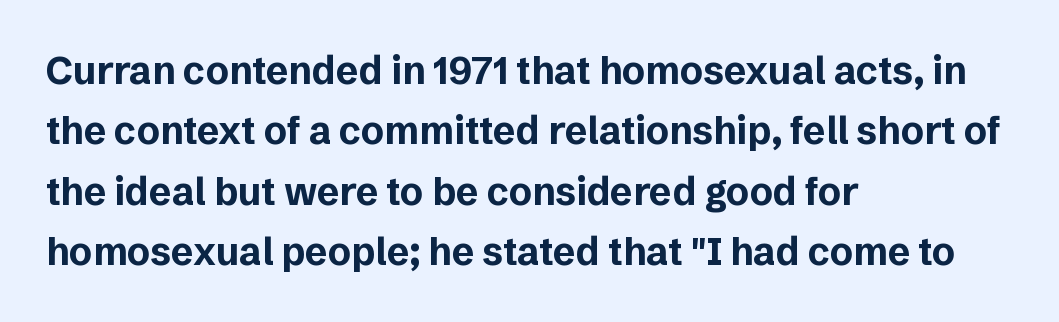
Normally led — the rows are evenly, conventionally spaced. The text was rendered using a sans face with plain stroke endings. Do the characters align in a grid? No, the font is proportional. Notice how thick the strokes are: this is what a full bold looks like. What stands out about the letter spacing? Nothing — it is the standard amount.
